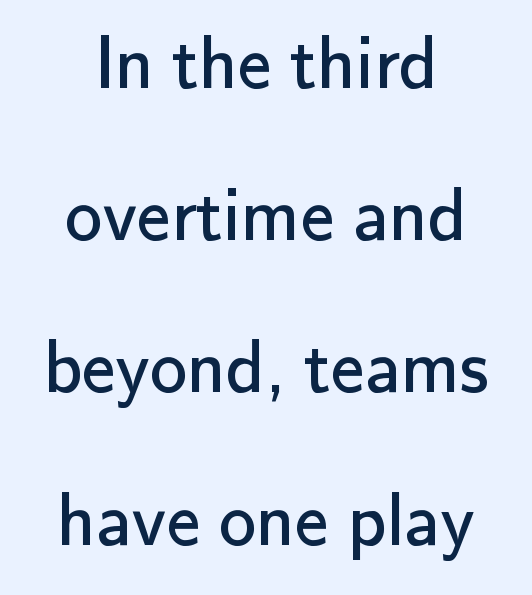
Nope, no serifs anywhere on these letters. The letterforms sit shoulder to shoulder at normal distance. A quiet, ordinary-to-light weight characterises the typeface. These lines stand farther apart than default settings would place them. Beneath every word, the page is bare.
